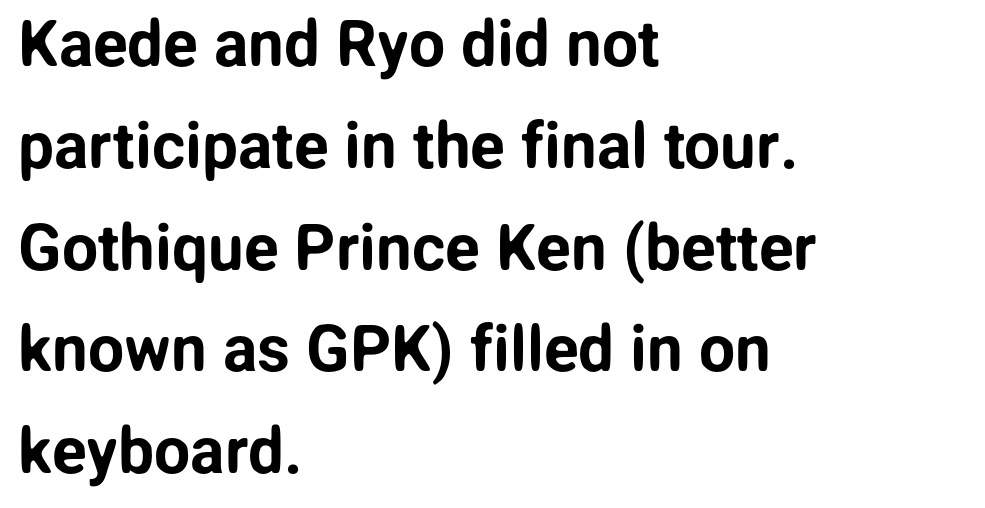
Q: Is the text italic (slanted)? A: No, it is upright.
Q: Is the typeface a serif or a sans-serif typeface? A: Sans-serif.
Q: Is the text underlined? A: No.
Q: How is the paragraph aligned? A: Left-aligned.
Q: Is the spacing between letters normal or unusually wide? A: Normal.
Q: Is the spacing between lines tight, normal or loose? A: Normal.
Q: Width (condensed, normal, or wide)? A: Normal.
Q: Stroke contrast? A: Low.
Q: x-height? A: Medium.
Q: Monospaced? A: No.
